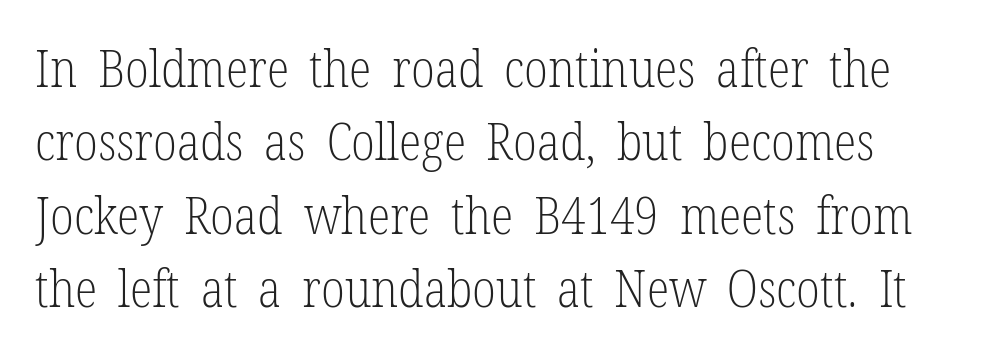
{"serif": "yes", "italic": "no", "bold": "no", "weight": "light", "width": "condensed", "stroke_contrast": "low", "x_height": "medium", "monospaced": "no", "underline": "no", "align": "left", "line_spacing": "normal", "line_spacing_ratio": 1.41, "letter_spacing": "normal", "letter_spacing_em": 0.0, "glyph_px": 52}
